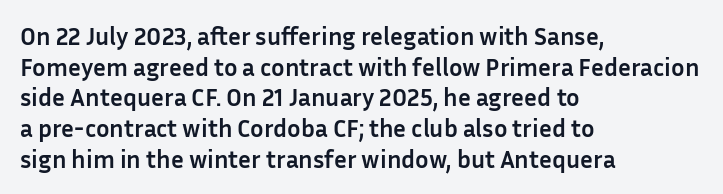
{"italic": "no", "bold": "yes", "underline": "no", "align": "left", "line_spacing_ratio": 1.23, "letter_spacing": "normal", "letter_spacing_em": 0.0, "glyph_px": 25}
